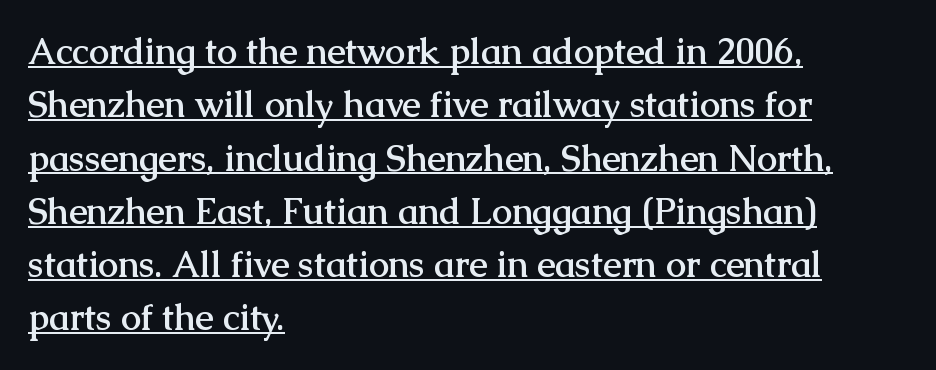
The image shows 36 px semibold serif type, upright; set left-aligned, normal line spacing (1.48x), normal letter spacing, underlined; medium stroke contrast and a medium x-height.
